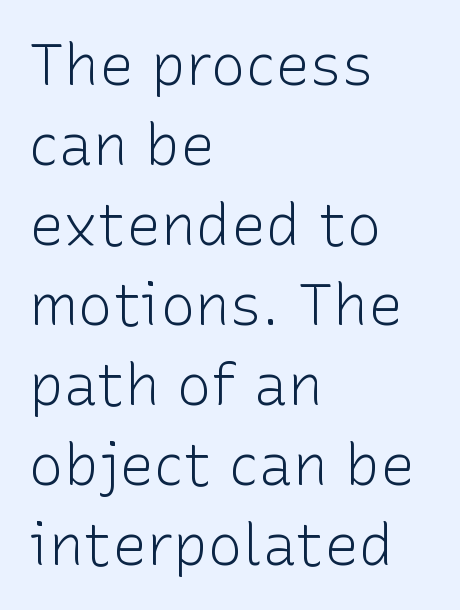
There is no visible air inserted between adjacent glyphs. Students, observe: this is what conventionally led text looks like. Caption: face not bold, strokes unweighted. The lettering stays uniformly vertical, giving the passage a roman look. The type family on display is of the sans-serif kind.
